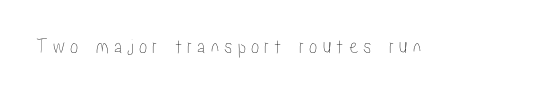
The image shows 21 px text type, upright; set unusually wide letter spacing (+0.24 em), not underlined.
